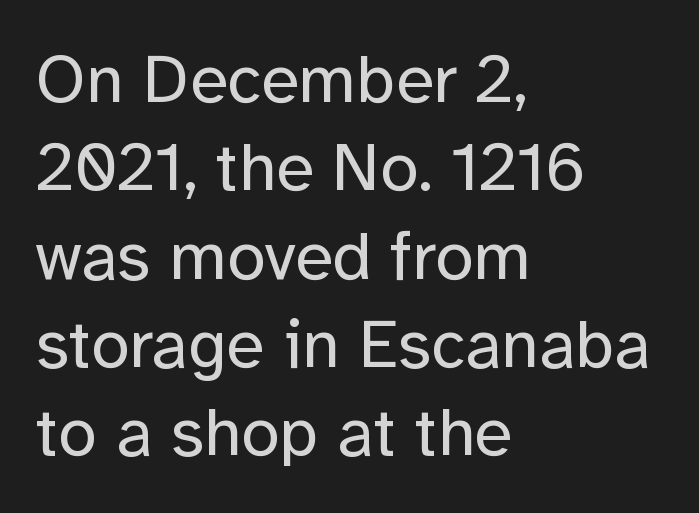
The image shows 69 px regular-weight sans-serif type, upright; set left-aligned, normal line spacing (1.28x), normal letter spacing, not underlined; low stroke contrast and a medium x-height.
